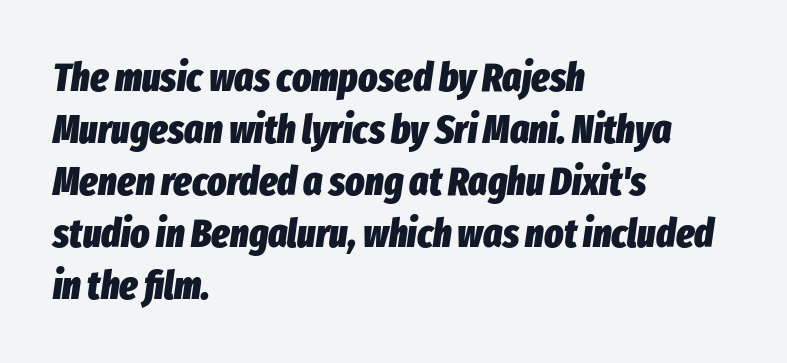
Q: Is the text bold? A: Yes.
Q: Is the text italic (slanted)? A: Yes, it leans right by about 8 degrees.
Q: Is the text underlined? A: No.
Q: How is the paragraph aligned? A: Left-aligned.
Q: Is the spacing between letters normal or unusually wide? A: Normal.
Q: Is the spacing between lines tight, normal or loose? A: Normal.
Q: Width (condensed, normal, or wide)? A: Condensed.
Q: Stroke contrast? A: Low.
Q: x-height? A: Medium.
Q: Monospaced? A: No.
